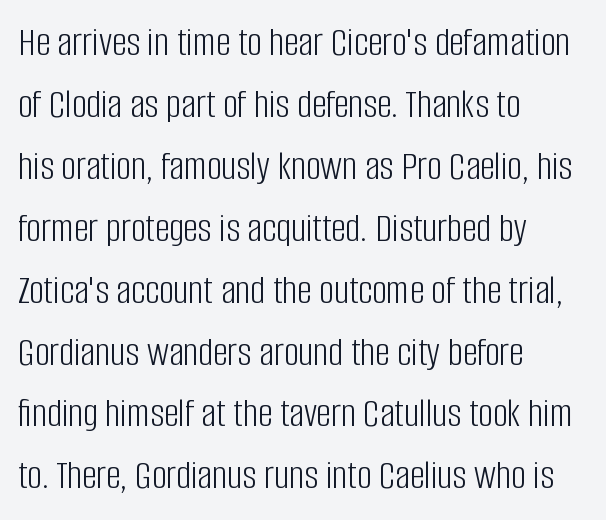
{"serif": "no", "italic": "no", "bold": "no", "weight": "light", "width": "condensed", "stroke_contrast": "low", "x_height": "large", "monospaced": "no", "underline": "no", "align": "left", "line_spacing": "normal", "line_spacing_ratio": 1.51, "letter_spacing": "normal", "letter_spacing_em": 0.0, "glyph_px": 41}
